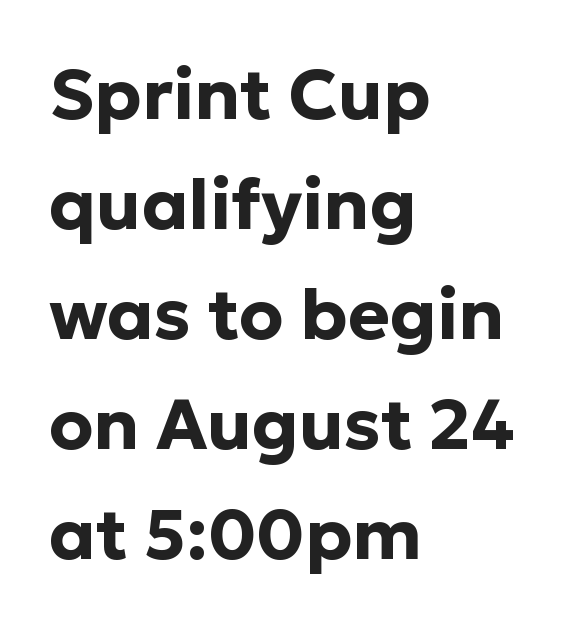
The rendering keeps characters at their native spacing. The string is rendered with underlining switched off. As a designer I'd log this as weight 700, bold. The line-height multiplier appears to be the usual default. To sum up the face: it is a sans, with no serifs. This sample has the flowing, uneven cadence of proportional lettering.
